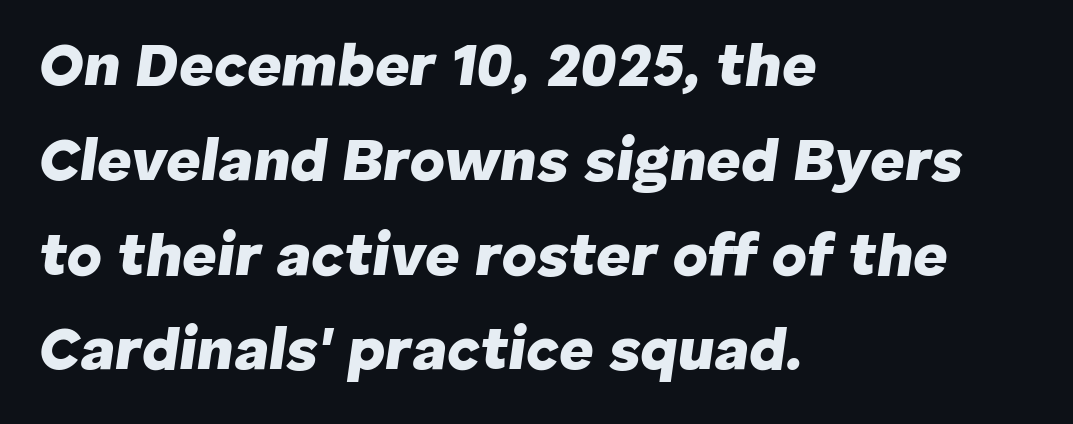
{"italic": "yes", "lean": "right", "slant_degrees": 8, "bold": "yes", "weight": "heavy", "width": "normal", "stroke_contrast": "low", "x_height": "medium", "monospaced": "no", "underline": "no", "align": "left", "line_spacing": "normal", "line_spacing_ratio": 1.58, "letter_spacing": "normal", "letter_spacing_em": 0.0, "glyph_px": 60}
